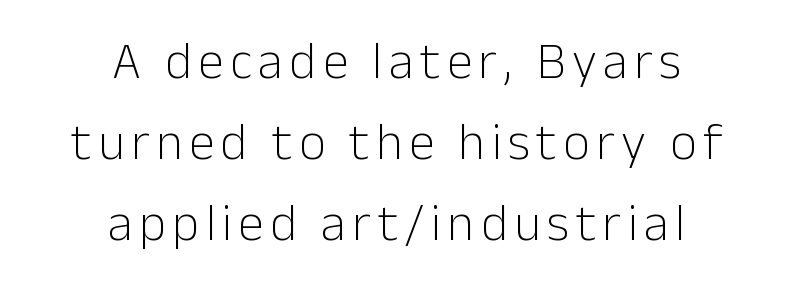
The image shows 52 px light sans-serif type, upright; set centered, normal line spacing (1.56x), not underlined; low stroke contrast and a medium x-height.
